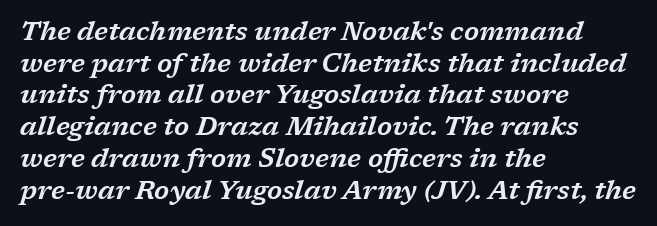
The image shows 26 px text type, italic (leaning right); set left-aligned, line spacing 1.22x, normal letter spacing, not underlined.
